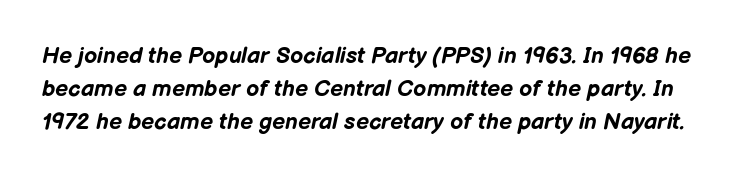
{"italic": "yes", "lean": "right", "slant_degrees": 12, "bold": "yes", "underline": "no", "line_spacing": "normal", "line_spacing_ratio": 1.43, "letter_spacing": "normal", "letter_spacing_em": 0.0, "glyph_px": 23}
